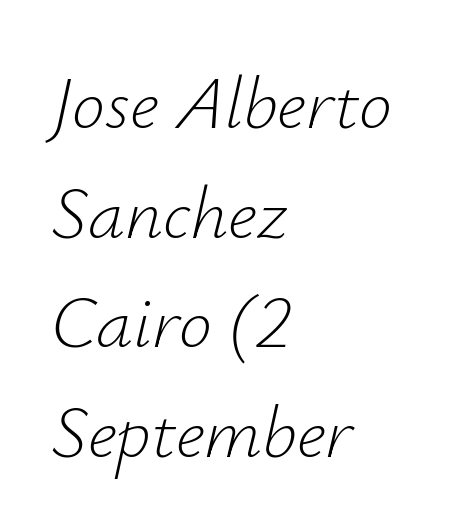
{"italic": "yes", "lean": "right", "slant_degrees": 12, "bold": "no", "weight": "light", "width": "normal", "stroke_contrast": "low", "x_height": "small", "monospaced": "no", "underline": "no", "align": "left", "line_spacing": "normal", "line_spacing_ratio": 1.48, "letter_spacing": "normal", "letter_spacing_em": 0.0, "glyph_px": 74}
